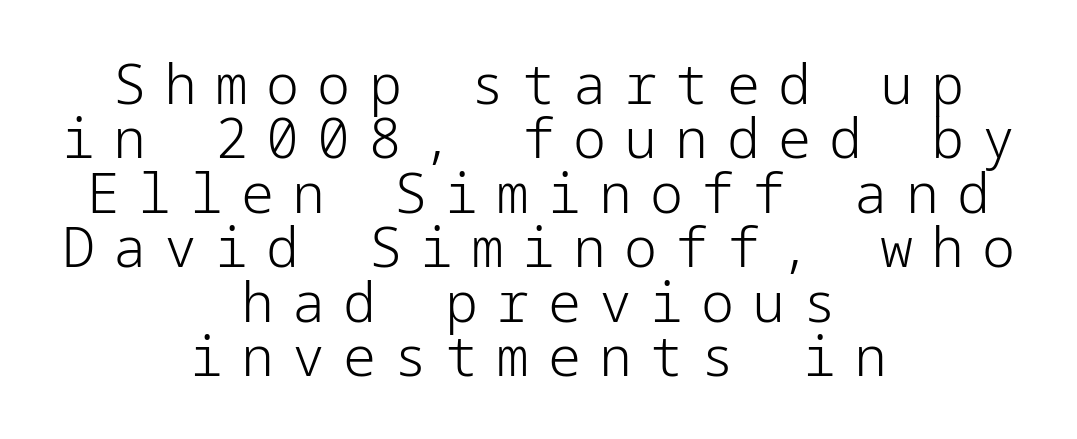
The font is comparable to plain body text, perhaps lighter. Tracking here is generous; glyphs stand well apart from one another. Which margin do the lines hug? Neither — every line sits in the middle. This is roman type, the default non-slanted kind.
